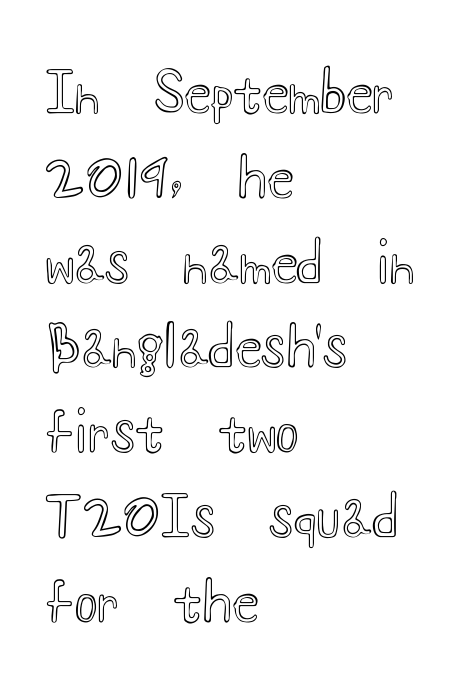
Baseline-to-baseline distance is the conventional proportion of letter height. The ragged edge is on the right, which tells us the setting is flush left. Think of a printed novel: that variable character pitch is what you see here. Anything drawn beneath the words? Only blank space.
